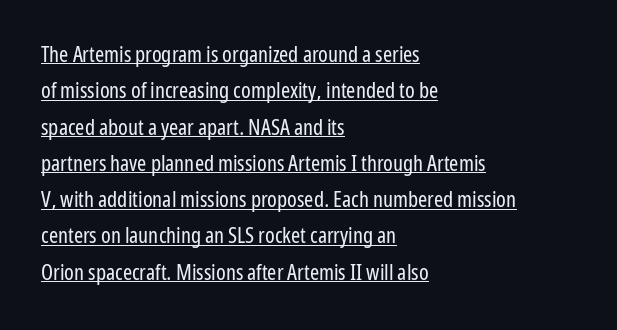
Q: Is the text bold? A: No.
Q: Is the text italic (slanted)? A: No, it is upright.
Q: Is the text underlined? A: Yes.
Q: How is the paragraph aligned? A: Left-aligned.
Q: Is the spacing between letters normal or unusually wide? A: Normal.
Q: Is the spacing between lines tight, normal or loose? A: Normal.
